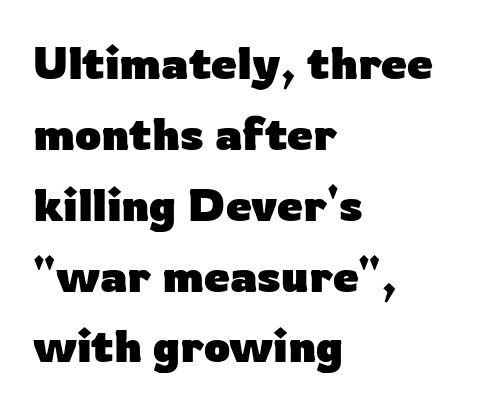
Q: Is the text bold? A: Yes.
Q: Is the text italic (slanted)? A: No, it is upright.
Q: Is the typeface a serif or a sans-serif typeface? A: Sans-serif.
Q: Is the text underlined? A: No.
Q: How is the paragraph aligned? A: Left-aligned.
Q: Is the spacing between letters normal or unusually wide? A: Normal.
Q: Is the spacing between lines tight, normal or loose? A: Normal.
Q: Width (condensed, normal, or wide)? A: Normal.
Q: Stroke contrast? A: Low.
Q: x-height? A: Medium.
Q: Monospaced? A: No.
